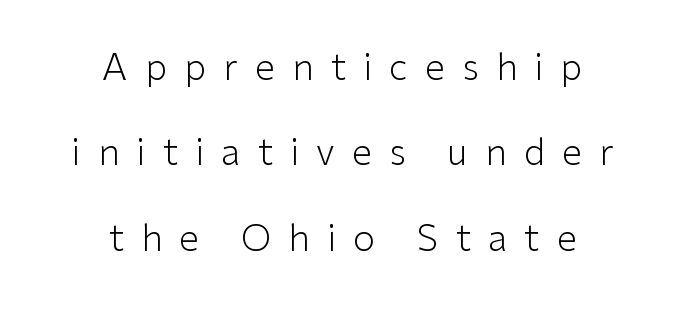
{"serif": "no", "italic": "no", "bold": "no", "weight": "light", "width": "normal", "stroke_contrast": "low", "x_height": "medium", "monospaced": "no", "underline": "no", "align": "center", "line_spacing": "loose", "line_spacing_ratio": 2.37, "letter_spacing": "wide", "letter_spacing_em": 0.48, "glyph_px": 36}
